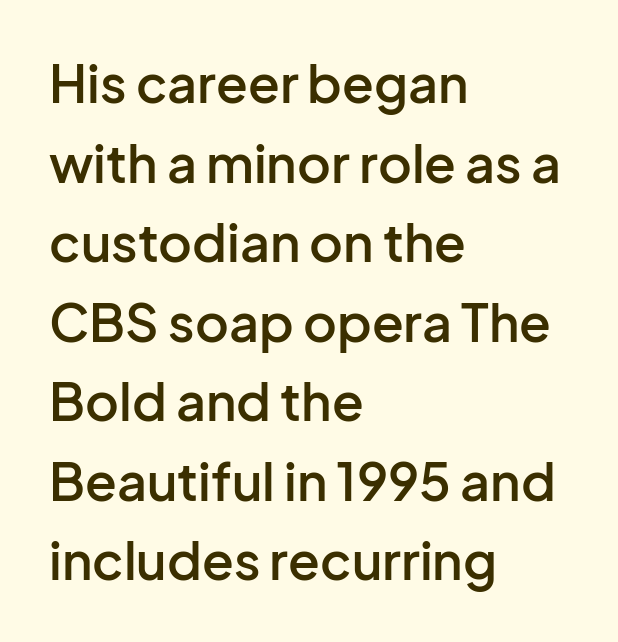
The image shows 52 px semibold sans-serif type, upright; set left-aligned, normal line spacing (1.53x), normal letter spacing, not underlined; low stroke contrast and a medium x-height.
